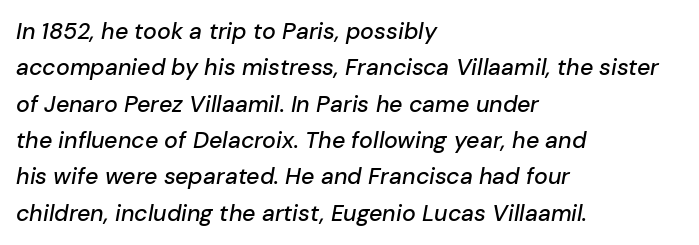
This is oblique type, the kind used for emphasis or titles. Notice how descenders clear the ascenders below comfortably — that's standard leading. Look at the tracking — it's just the regular setting, nothing added. All the whitespace from short lines collects on the right. The area under the type is left untouched.
